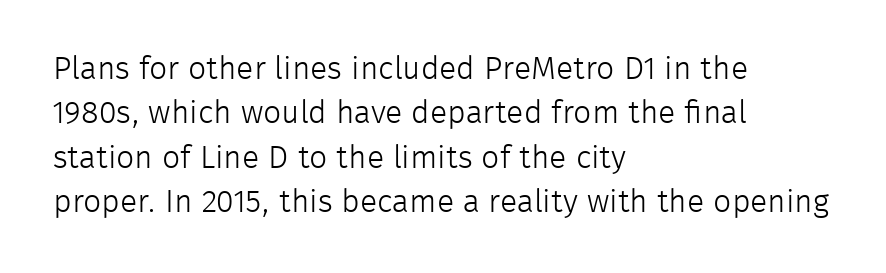
Q: Is the text bold? A: No.
Q: Is the text italic (slanted)? A: No, it is upright.
Q: Is the typeface a serif or a sans-serif typeface? A: Sans-serif.
Q: Is the text underlined? A: No.
Q: How is the paragraph aligned? A: Left-aligned.
Q: Is the spacing between letters normal or unusually wide? A: Normal.
Q: Is the spacing between lines tight, normal or loose? A: Normal.
Q: Width (condensed, normal, or wide)? A: Normal.
Q: Stroke contrast? A: Low.
Q: x-height? A: Medium.
Q: Monospaced? A: No.
